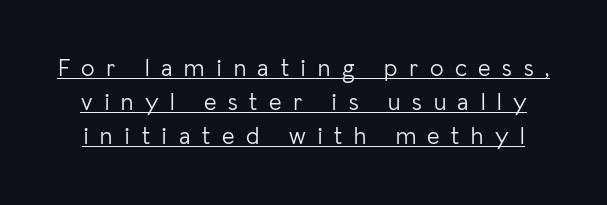
Q: Is the text bold? A: No.
Q: Is the text italic (slanted)? A: No, it is upright.
Q: Is the text underlined? A: Yes.
Q: Is the spacing between letters normal or unusually wide? A: Unusually wide.
Q: Is the spacing between lines tight, normal or loose? A: Normal.
